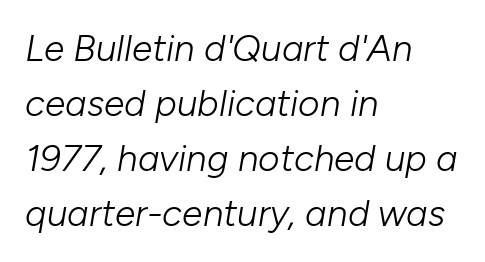
{"italic": "yes", "lean": "right", "slant_degrees": 10, "bold": "no", "weight": "light", "width": "normal", "stroke_contrast": "low", "x_height": "medium", "monospaced": "no", "underline": "no", "align": "left", "line_spacing": "normal", "line_spacing_ratio": 1.49, "letter_spacing": "normal", "letter_spacing_em": 0.0, "glyph_px": 37}
